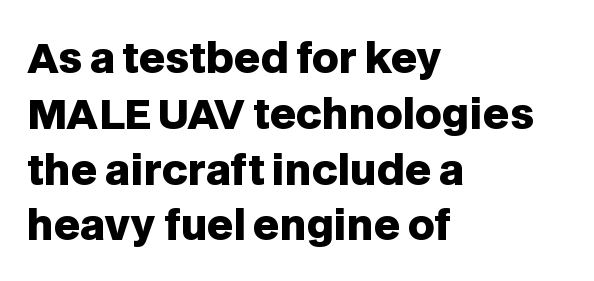
Q: Is the text bold? A: Yes.
Q: Is the text italic (slanted)? A: No, it is upright.
Q: Is the typeface a serif or a sans-serif typeface? A: Sans-serif.
Q: Is the text underlined? A: No.
Q: How is the paragraph aligned? A: Left-aligned.
Q: Is the spacing between letters normal or unusually wide? A: Normal.
Q: Is the spacing between lines tight, normal or loose? A: Normal.
Q: Width (condensed, normal, or wide)? A: Normal.
Q: Stroke contrast? A: Low.
Q: x-height? A: Large.
Q: Monospaced? A: No.
